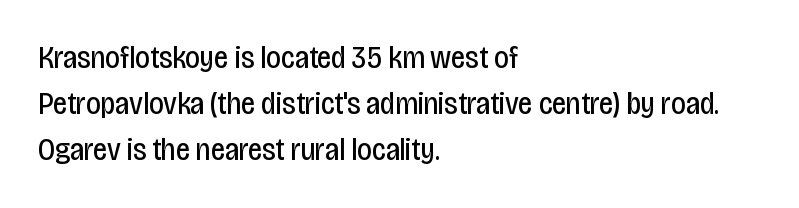
{"serif": "no", "italic": "no", "bold": "no", "weight": "regular", "width": "condensed", "stroke_contrast": "low", "x_height": "large", "monospaced": "no", "underline": "no", "align": "left", "line_spacing": "normal", "line_spacing_ratio": 1.44, "letter_spacing": "normal", "letter_spacing_em": 0.0, "glyph_px": 32}
